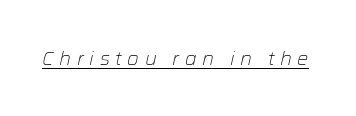
{"italic": "yes", "lean": "right", "slant_degrees": 12, "bold": "no", "underline": "yes", "letter_spacing": "wide", "letter_spacing_em": 0.28, "glyph_px": 20}
